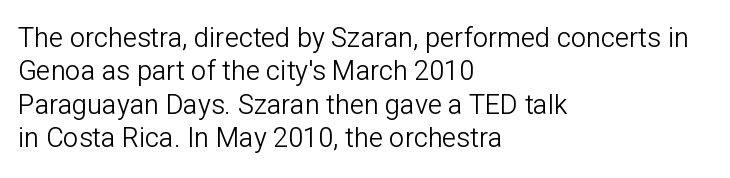
{"italic": "no", "bold": "no", "underline": "no", "align": "left", "line_spacing_ratio": 1.24, "letter_spacing": "normal", "letter_spacing_em": 0.0, "glyph_px": 27}
